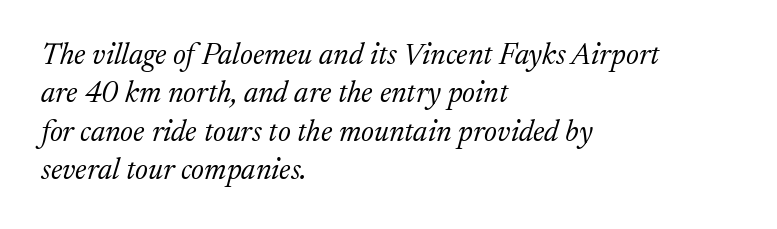
The vertical gap from one line to the next is medium. The rendering keeps characters at their native spacing. The gap between lines stays unmarked. You can tell it's italic because the verticals aren't actually vertical. A serif font was chosen for this passage.
